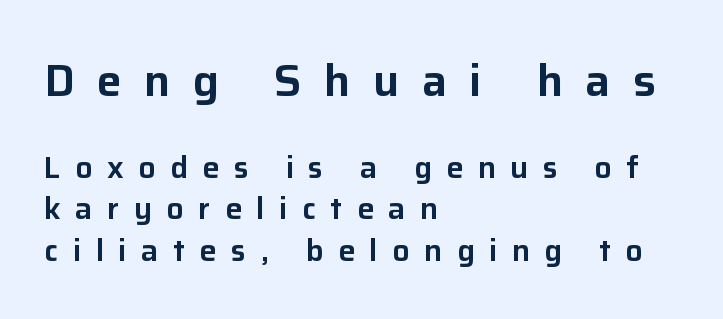
{"serif": "no", "italic": "no", "width": "normal", "stroke_contrast": "low", "x_height": "medium", "monospaced": "no", "underline": "no", "align": "left", "line_spacing": "normal", "line_spacing_ratio": 1.39, "letter_spacing": "wide", "letter_spacing_em": 0.49, "larger_block": "first", "size_ratio": 1.5, "glyph_px": 45}
